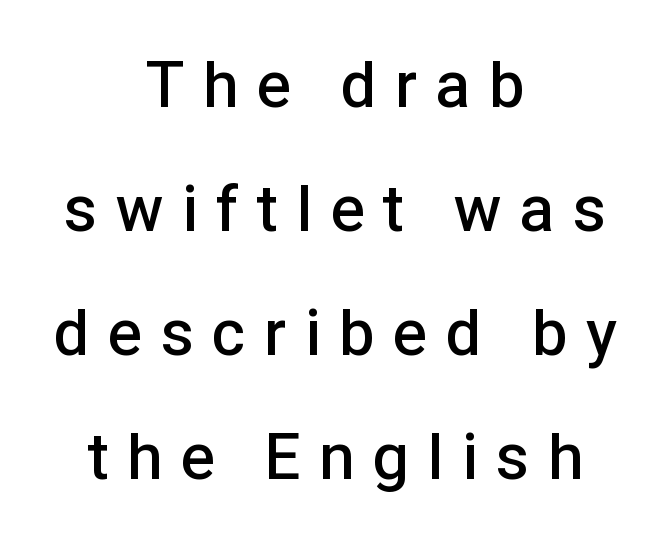
Q: Is the text bold? A: Semi-bold.
Q: Is the text italic (slanted)? A: No, it is upright.
Q: Is the typeface a serif or a sans-serif typeface? A: Sans-serif.
Q: Is the text underlined? A: No.
Q: How is the paragraph aligned? A: Centered.
Q: Is the spacing between letters normal or unusually wide? A: Unusually wide.
Q: Is the spacing between lines tight, normal or loose? A: Loose.
Q: Width (condensed, normal, or wide)? A: Normal.
Q: Stroke contrast? A: Low.
Q: x-height? A: Medium.
Q: Monospaced? A: No.
